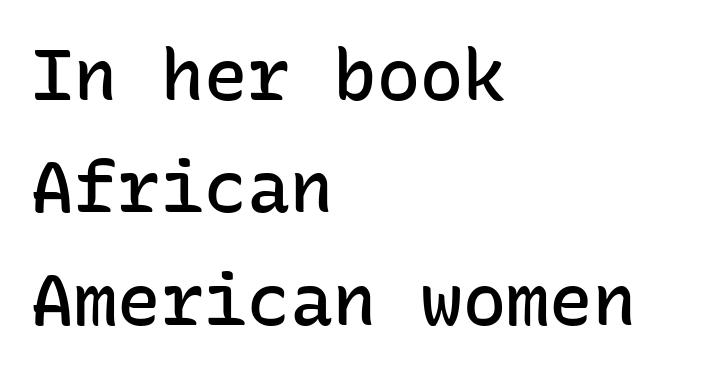
Each letter, wide or thin by design, is forced into the same width here. Font category for this specimen: sans-serif. Line starts are locked; line ends wander. Normally led — the rows are evenly, conventionally spaced. Designer's note — italics off, roman on.
